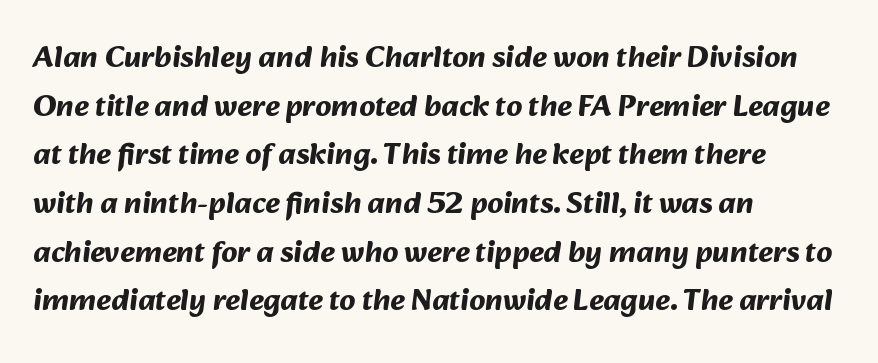
Q: Is the text bold? A: Yes.
Q: Is the typeface a serif or a sans-serif typeface? A: Sans-serif.
Q: Is the text underlined? A: No.
Q: How is the paragraph aligned? A: Left-aligned.
Q: Is the spacing between letters normal or unusually wide? A: Normal.
Q: Is the spacing between lines tight, normal or loose? A: Normal.
Q: Width (condensed, normal, or wide)? A: Normal.
Q: Stroke contrast? A: Medium.
Q: x-height? A: Medium.
Q: Monospaced? A: No.
